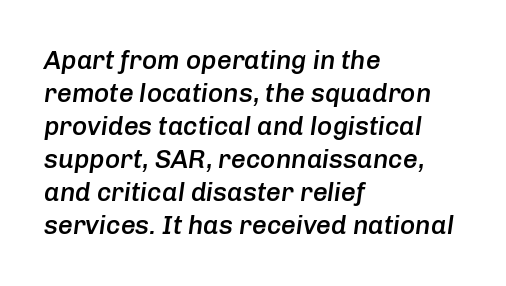
The image shows 26 px text type, italic (leaning right); set left-aligned, normal line spacing (1.27x), normal letter spacing, not underlined.
